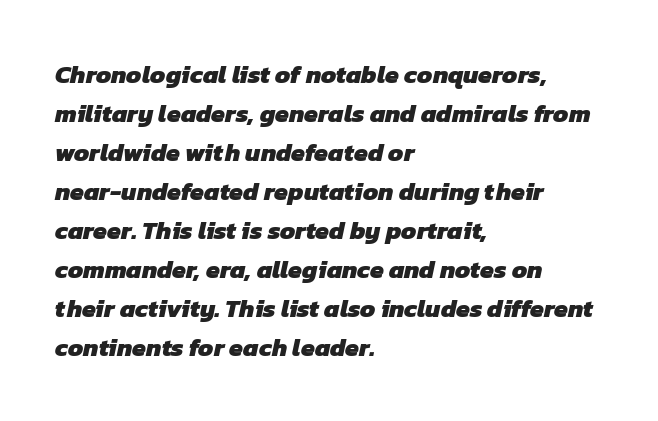
Q: Is the text bold? A: Yes.
Q: Is the text underlined? A: No.
Q: How is the paragraph aligned? A: Left-aligned.
Q: Is the spacing between letters normal or unusually wide? A: Normal.
Q: Is the spacing between lines tight, normal or loose? A: Normal.
